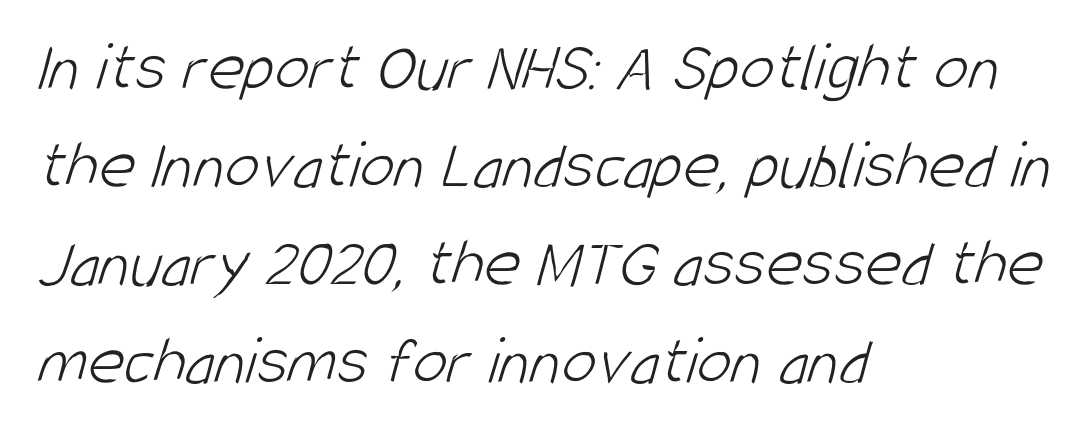
Q: Is the text bold? A: No.
Q: Is the typeface a serif or a sans-serif typeface? A: Sans-serif.
Q: Is the text underlined? A: No.
Q: How is the paragraph aligned? A: Left-aligned.
Q: Is the spacing between letters normal or unusually wide? A: Normal.
Q: Is the spacing between lines tight, normal or loose? A: Normal.
Q: Width (condensed, normal, or wide)? A: Condensed.
Q: Stroke contrast? A: Low.
Q: x-height? A: Large.
Q: Monospaced? A: No.
